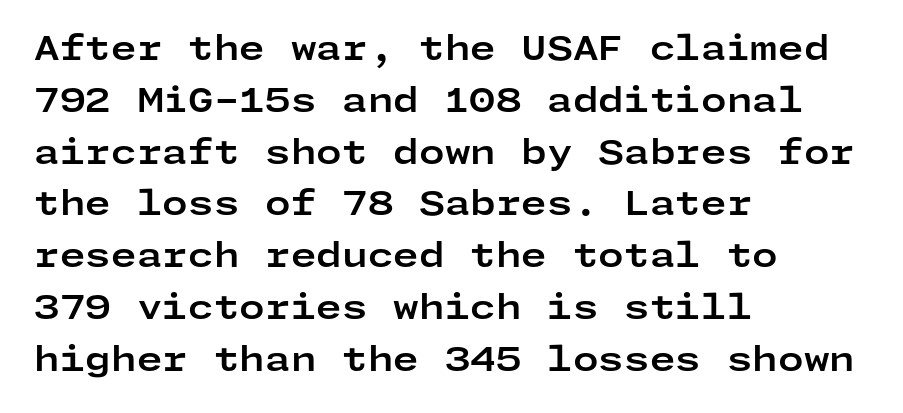
The image shows 33 px bold, wide sans-serif type, upright; set left-aligned, normal line spacing (1.57x), normal letter spacing, not underlined; low stroke contrast and a medium x-height.
